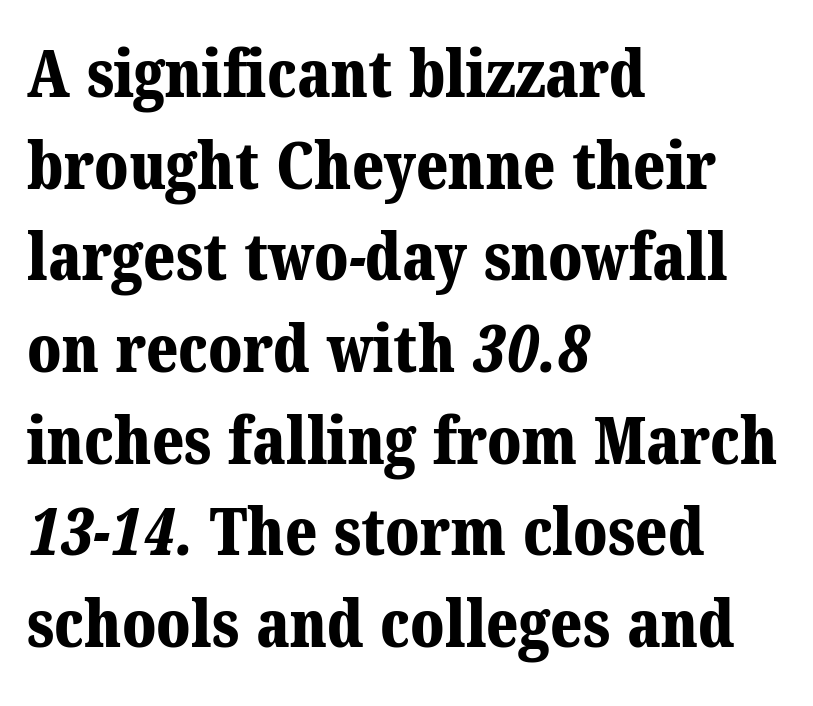
Varying glyph widths throughout — classic text-font behaviour. The font family rendered here belongs to the serif group. Tracking here is standard; glyphs follow each other at the usual distance. Decoration check: the copy has no underline. A dark, heavy texture on the line: the type is bold. Does the leading feel generous? No, just average.
